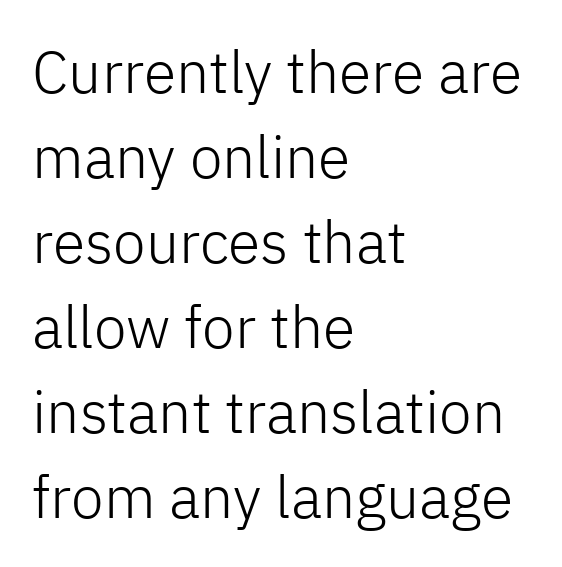
The image shows 59 px light sans-serif type, upright; set left-aligned, normal line spacing (1.44x), normal letter spacing, not underlined; low stroke contrast and a medium x-height.
